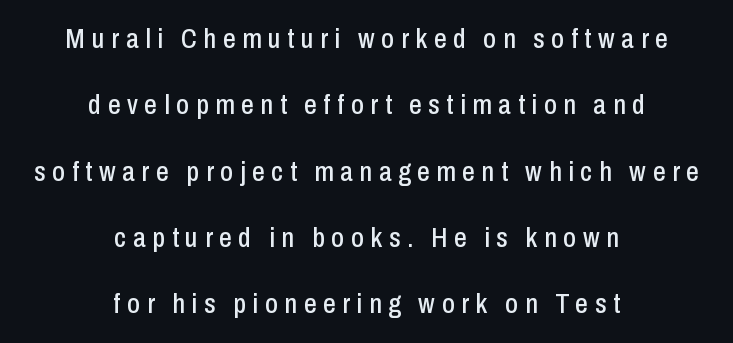
Ascenders rise straight up at ninety degrees. A typesetter would call this proportional, since set widths differ per character. These lines are composed in type without serifs. Descenders hang freely into open space. The rendering uses a large line-height, opening up the rows. Each word looks stretched out because of the extra space between its letters.
